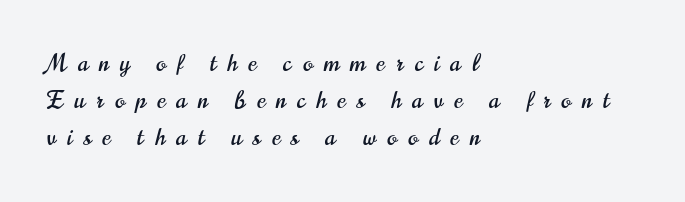
Between one letter and the next there's a generous, obvious gap. The gap between lines stays unmarked. Notice how descenders clear the ascenders below comfortably — that's standard leading. Is the block centered? No — it sits flush against the left margin.
